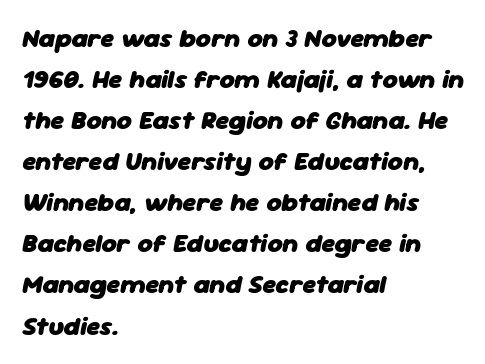
Q: Is the text bold? A: Yes.
Q: Is the text italic (slanted)? A: Yes, it leans right by about 11 degrees.
Q: Is the text underlined? A: No.
Q: How is the paragraph aligned? A: Left-aligned.
Q: Is the spacing between letters normal or unusually wide? A: Normal.
Q: Is the spacing between lines tight, normal or loose? A: Normal.
